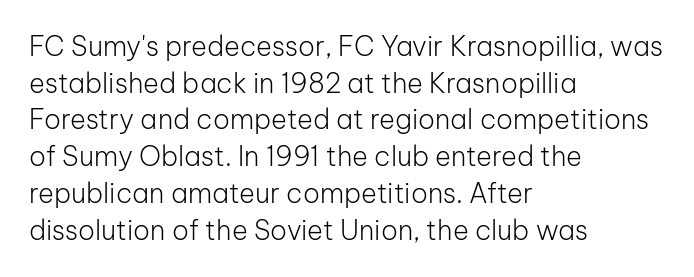
{"italic": "no", "bold": "no", "underline": "no", "align": "left", "line_spacing": "normal", "line_spacing_ratio": 1.36, "letter_spacing": "normal", "letter_spacing_em": 0.0, "glyph_px": 27}
